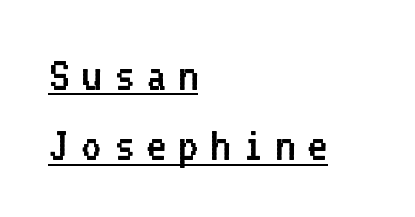
Observe the wide spacing: letters keep a clear distance from each other. These glyphs show unthickened strokes, regular width or finer. You could count columns in this text — the font is strictly monospaced. Each letter's strokes conclude bluntly, with no projecting serifs.
